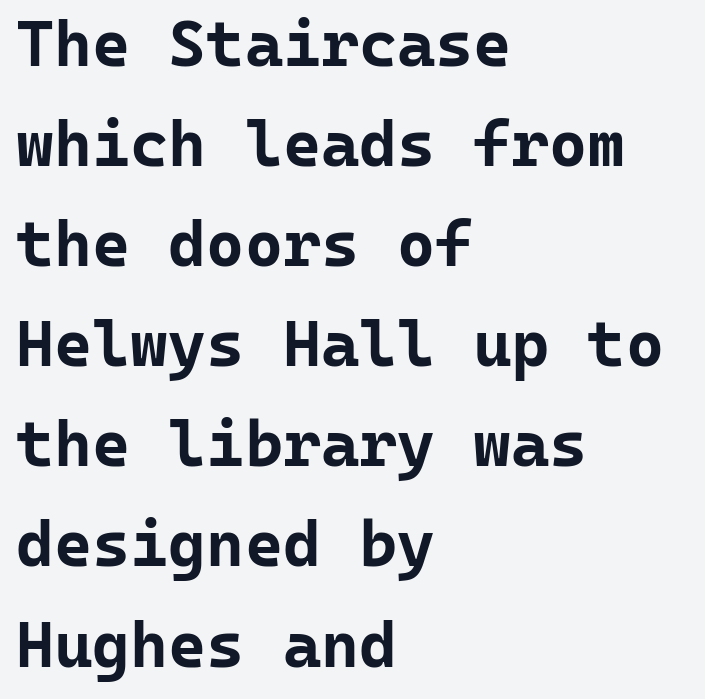
Line beginnings align vertically; line endings do not. Check under the words: just untouched page. Each letter, wide or thin by design, is forced into the same width here. The passage shown stacks its lines at a standard gap. Ordinary non-slanted type is in use.
